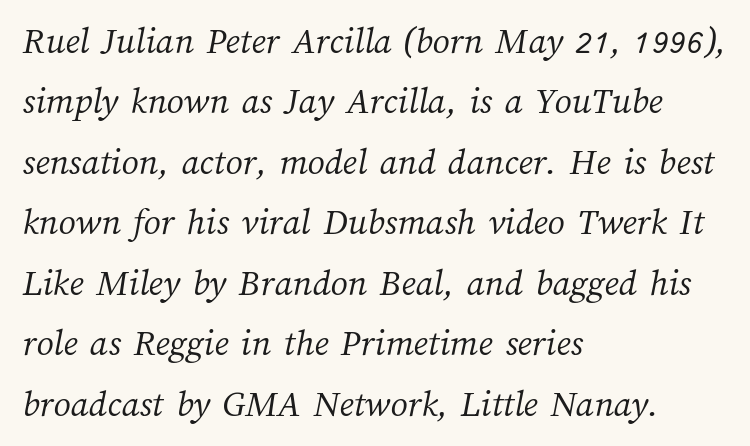
Note the varied advance widths — an 'i' is clearly narrower than an 'm'. Vertically, the passage feels balanced, rows spaced as you'd expect. Rule under the text: the space is simply empty. A light-to-regular cut is what we see here.
